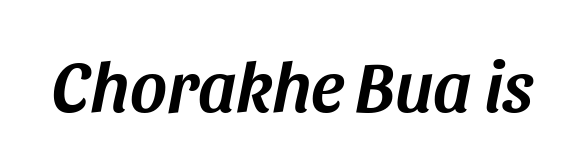
The image shows 71 px text type, italic (leaning right); set normal letter spacing, not underlined; medium stroke contrast and a large x-height.
